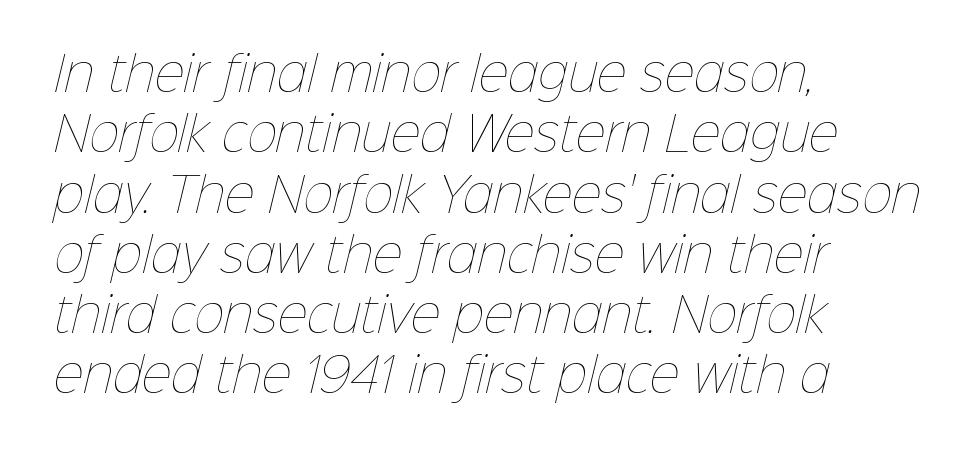
Heaviness? Minimal to ordinary, like unemphasized prose. Here the designer chose a conventional face with non-uniform glyph widths. Leading matches the norm, producing a regular column. Descenders hang freely into open space.
